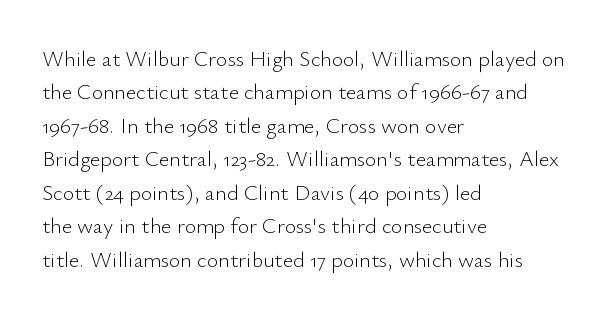
Q: Is the text bold? A: No.
Q: Is the text italic (slanted)? A: No, it is upright.
Q: Is the text underlined? A: No.
Q: How is the paragraph aligned? A: Left-aligned.
Q: Is the spacing between letters normal or unusually wide? A: Normal.
Q: Is the spacing between lines tight, normal or loose? A: Normal.
